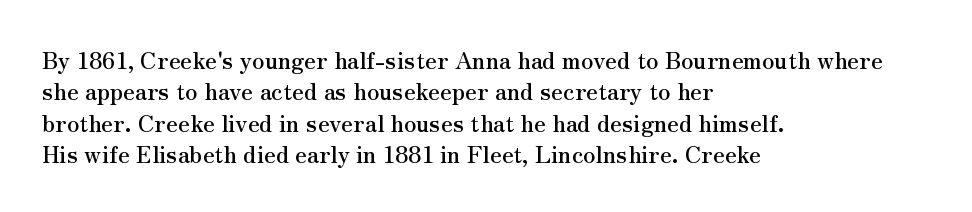
The passage shown is not underscored anywhere. The line texture is even and compact thanks to regular tracking. Nope, not italic — everything's standing straight. Each line starts at the same left margin while the right side varies. Notice how descenders clear the ascenders below comfortably — that's standard leading.
